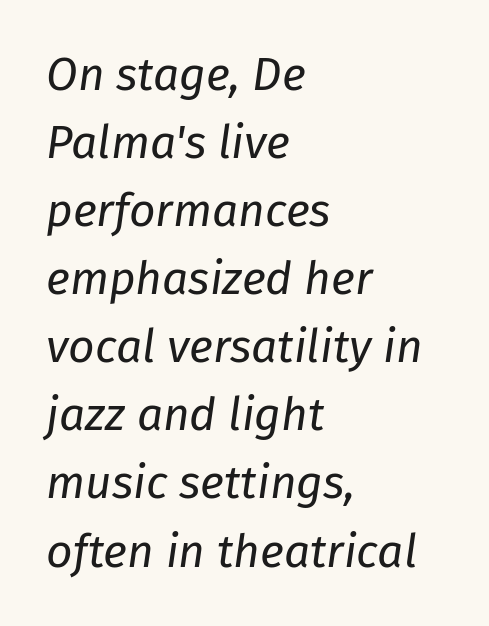
{"italic": "yes", "lean": "right", "slant_degrees": 8, "bold": "no", "weight": "regular", "width": "normal", "stroke_contrast": "low", "x_height": "medium", "monospaced": "no", "underline": "no", "align": "left", "line_spacing": "normal", "line_spacing_ratio": 1.48, "letter_spacing": "normal", "letter_spacing_em": 0.0, "glyph_px": 46}
